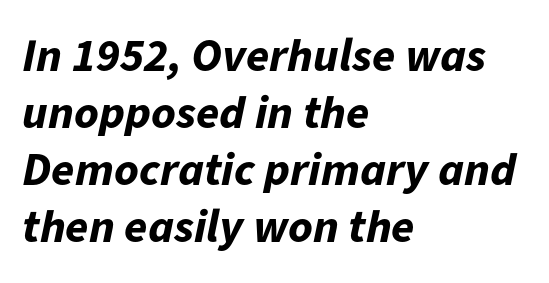
{"italic": "yes", "lean": "right", "slant_degrees": 11, "bold": "yes", "weight": "bold", "width": "normal", "stroke_contrast": "low", "x_height": "medium", "monospaced": "no", "underline": "no", "align": "left", "line_spacing_ratio": 1.21, "letter_spacing": "normal", "letter_spacing_em": 0.0, "glyph_px": 47}
